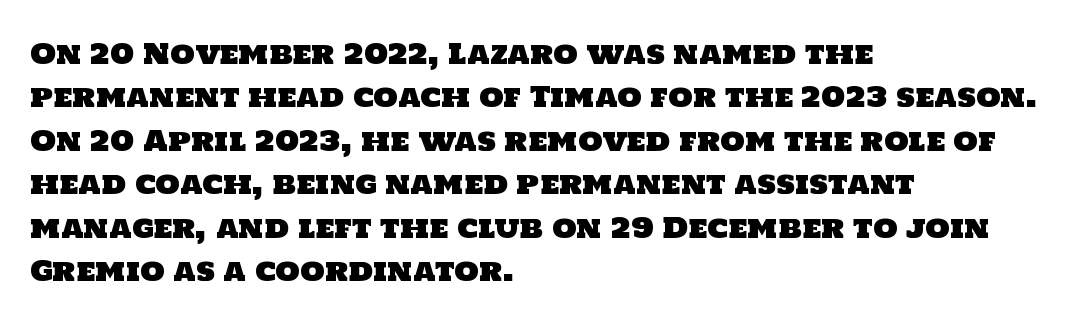
Between one letter and the next there's only the usual sliver of space. Evenly set lines give the paragraph a standard silhouette. Decoration check: the copy has no underline. Notice how the passage keeps a crisp vertical edge on the left only. Do the characters align in a grid? No, the font is proportional. Classification — sans serif.
